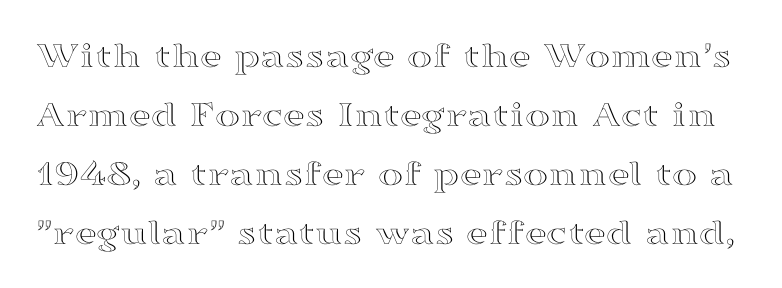
Interline gaps are of average width in this sample. The specimen omits any rule beneath the text block's lines. These lines keep a tight, regular rhythm from letter to letter. You could not count columns in this text — the font is proportionally spaced.
